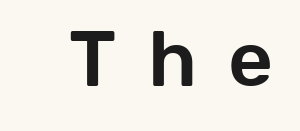
{"serif": "no", "italic": "no", "width": "normal", "stroke_contrast": "low", "x_height": "medium", "monospaced": "no", "underline": "no", "letter_spacing": "wide", "letter_spacing_em": 0.4, "glyph_px": 78}
